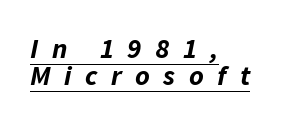
{"italic": "yes", "lean": "right", "slant_degrees": 11, "bold": "yes", "weight": "bold", "width": "normal", "stroke_contrast": "low", "x_height": "medium", "monospaced": "no", "underline": "yes", "align": "left", "line_spacing": "tight", "line_spacing_ratio": 0.97, "letter_spacing": "wide", "letter_spacing_em": 0.48, "glyph_px": 28}
